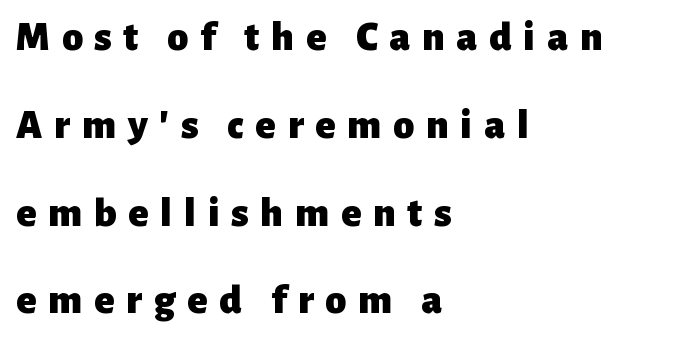
The face used here is rendered with a markedly widened letterfit. The line-height multiplier appears high, well above default. This sample has the flowing, uneven cadence of proportional lettering. The passage shown is emphatically bold. A classic flush-left, rag-right setting is used for this passage.
